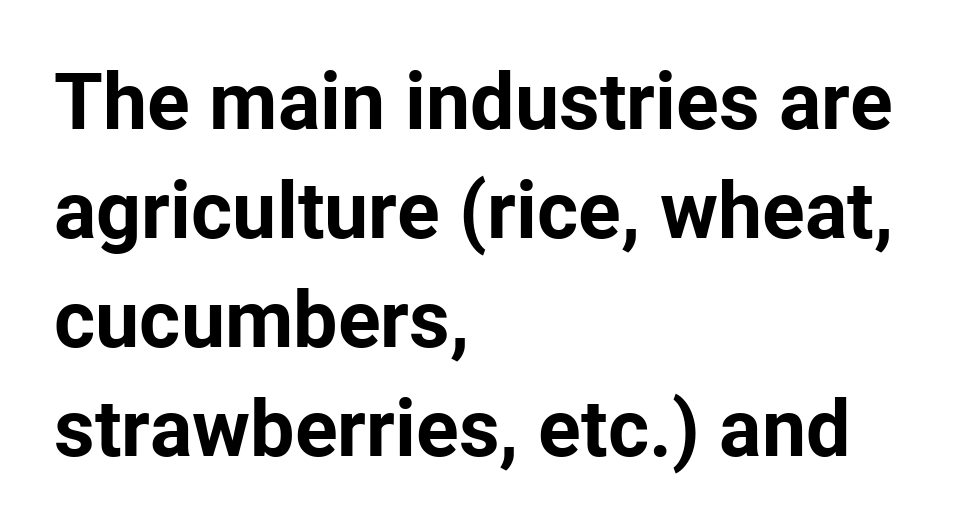
{"serif": "no", "italic": "no", "bold": "yes", "weight": "bold", "width": "normal", "stroke_contrast": "low", "x_height": "medium", "monospaced": "no", "underline": "no", "align": "left", "line_spacing": "normal", "line_spacing_ratio": 1.38, "letter_spacing": "normal", "letter_spacing_em": 0.0, "glyph_px": 79}
